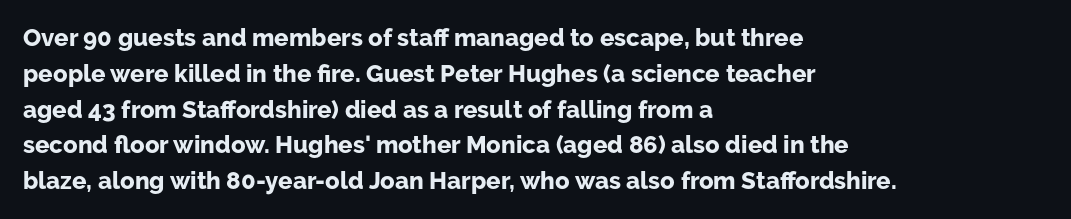
The image shows 24 px bold type, upright; set left-aligned, normal line spacing (1.49x), normal letter spacing, not underlined.
